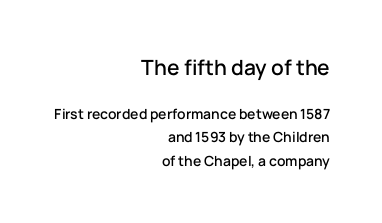
{"italic": "no", "underline": "no", "align": "right", "line_spacing": "normal", "line_spacing_ratio": 1.67, "letter_spacing": "normal", "letter_spacing_em": 0.0, "larger_block": "first", "size_ratio": 1.5, "glyph_px": 21}
